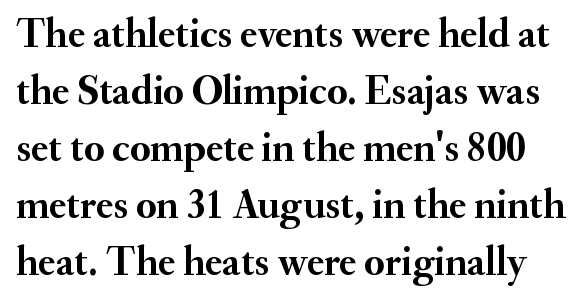
Nobody touched the tracking dial on this one. Tall strokes in this sample are plumb rather than angled. Pretty heavy lettering here — definitely bold. Is this a fixed-width face? No — the glyphs have proportional, varying widths. Stroke terminals: seriffed.
